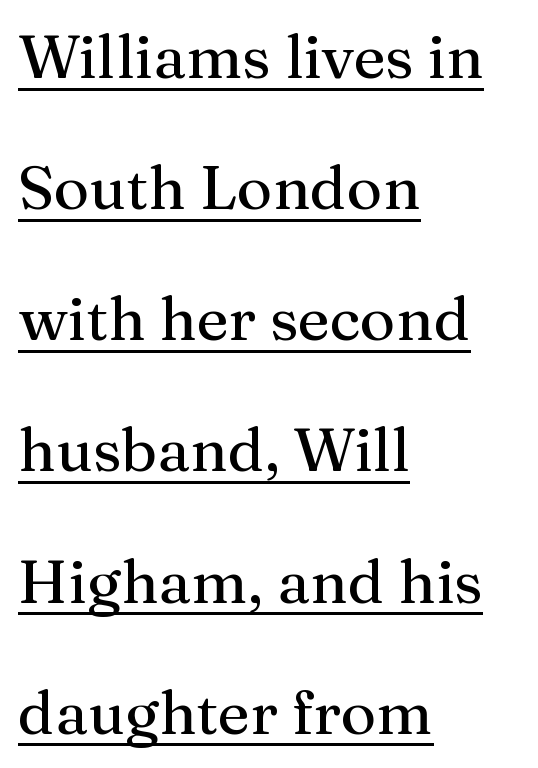
Default kerning and tracking; the words read as compact shapes. Spacing verdict: proportional, widths tailored to each character. Posture: vertical. Teacher's note: observe the even left margin — that is flush-left alignment. If you measured baseline to baseline, you'd find a long distance. The glyphs in this specimen are seriffed.
